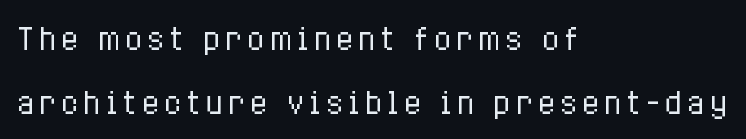
Italic: no, the glyphs are upright roman. If you measured baseline to baseline, you'd find a long distance. Stems here are at most as thick as an everyday book face. Decoration check: the copy has no underline.
